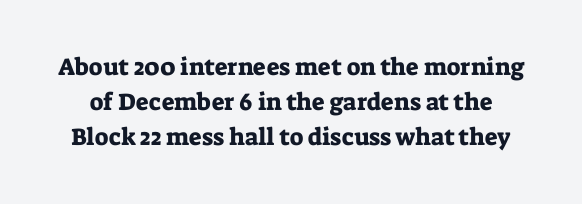
Q: Is the text italic (slanted)? A: No, it is upright.
Q: Is the text underlined? A: No.
Q: Is the spacing between letters normal or unusually wide? A: Normal.
Q: Is the spacing between lines tight, normal or loose? A: Normal.
